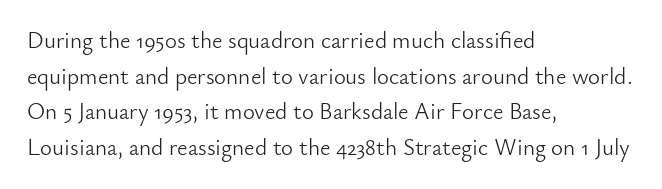
Baseline-to-baseline distance is the conventional proportion of letter height. The passage is arranged the way most books set body copy — flush left. The glyphs are unaccompanied by any horizontal stroke below them. The gaps between neighbouring characters are ordinary and unremarkable.
